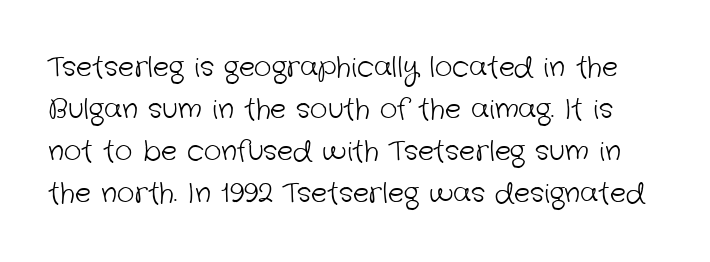
{"bold": "no", "underline": "no", "line_spacing": "normal", "line_spacing_ratio": 1.55, "letter_spacing": "normal", "letter_spacing_em": 0.0, "glyph_px": 27}
